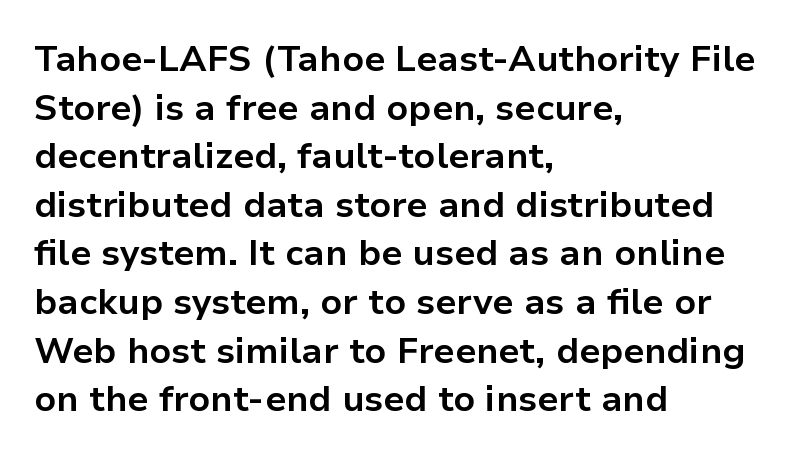
The image shows 36 px bold sans-serif type, upright; set left-aligned, normal line spacing (1.35x), normal letter spacing, not underlined; low stroke contrast and a medium x-height.
